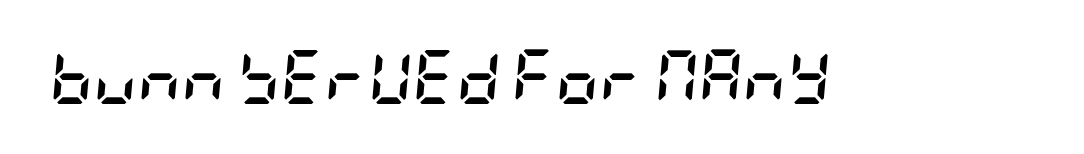
Q: Is the text bold? A: Yes.
Q: Is the text italic (slanted)? A: Yes, it leans right by about 5 degrees.
Q: Is the text underlined? A: No.
Q: Is the spacing between letters normal or unusually wide? A: Normal.
Q: Width (condensed, normal, or wide)? A: Condensed.
Q: Stroke contrast? A: Low.
Q: x-height? A: Large.
